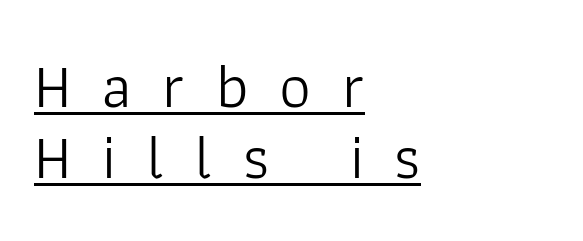
The image shows 63 px light sans-serif type, upright; set left-aligned, tight line spacing (1.12x), unusually wide letter spacing (+0.49 em), underlined; low stroke contrast and a medium x-height.
